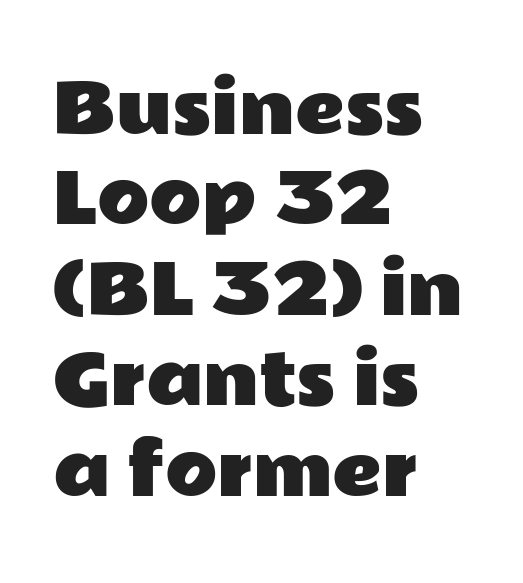
{"serif": "no", "italic": "no", "width": "wide", "stroke_contrast": "low", "x_height": "medium", "monospaced": "no", "underline": "no", "align": "left", "line_spacing": "normal", "line_spacing_ratio": 1.33, "letter_spacing": "normal", "letter_spacing_em": 0.0, "glyph_px": 68}
